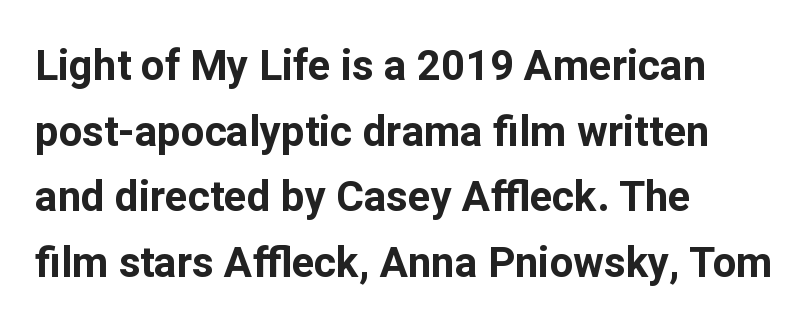
Q: Is the text bold? A: Yes.
Q: Is the text italic (slanted)? A: No, it is upright.
Q: Is the typeface a serif or a sans-serif typeface? A: Sans-serif.
Q: Is the text underlined? A: No.
Q: How is the paragraph aligned? A: Left-aligned.
Q: Is the spacing between letters normal or unusually wide? A: Normal.
Q: Is the spacing between lines tight, normal or loose? A: Normal.
Q: Width (condensed, normal, or wide)? A: Normal.
Q: Stroke contrast? A: Low.
Q: x-height? A: Medium.
Q: Monospaced? A: No.
